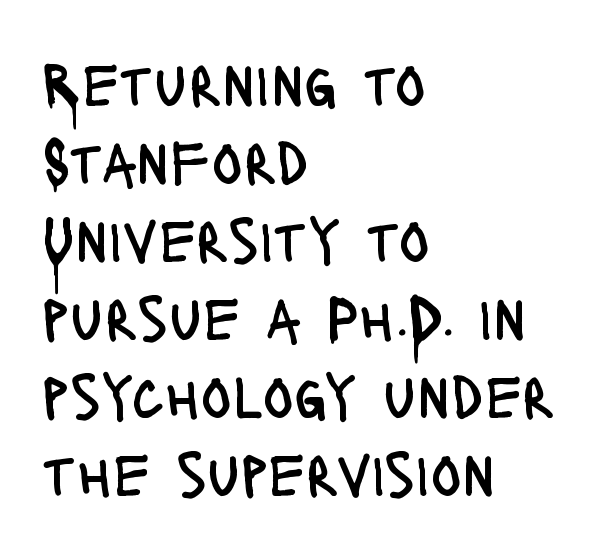
{"serif": "no", "italic": "no", "bold": "no", "weight": "regular", "width": "condensed", "stroke_contrast": "low", "x_height": "large", "monospaced": "no", "underline": "no", "align": "left", "line_spacing_ratio": 1.22, "letter_spacing": "normal", "letter_spacing_em": 0.0, "glyph_px": 64}
